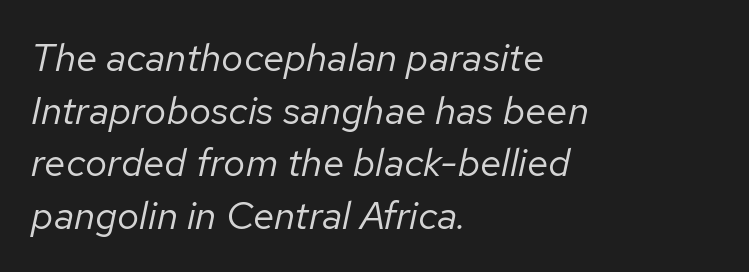
The face looks like a standard text weight, possibly lighter. Note the varied advance widths — an 'i' is clearly narrower than an 'm'. Every character sits at an angle, as italics do. Does the leading feel generous? No, just average. Compared with typical body copy, the letter spacing here is the same.
